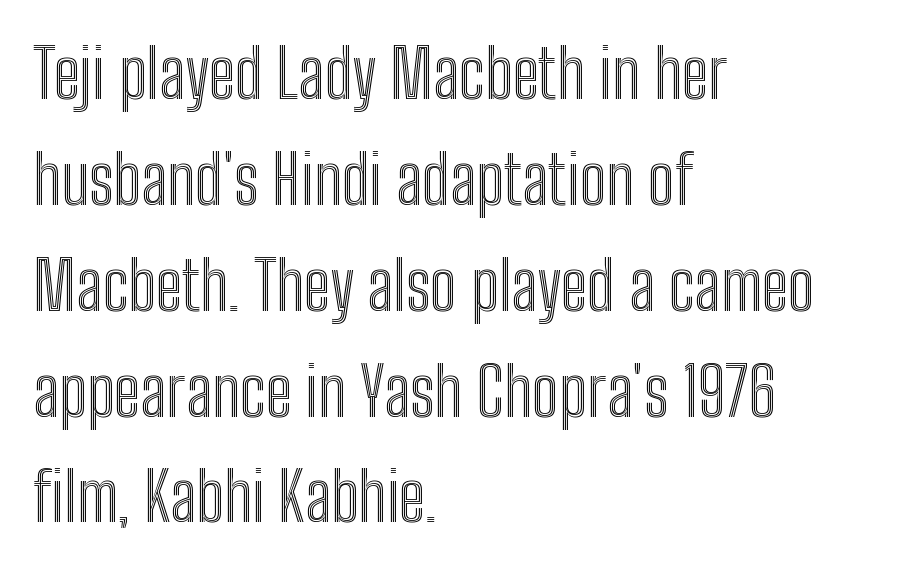
Q: Is the text italic (slanted)? A: No, it is upright.
Q: Is the text underlined? A: No.
Q: How is the paragraph aligned? A: Left-aligned.
Q: Is the spacing between letters normal or unusually wide? A: Normal.
Q: Is the spacing between lines tight, normal or loose? A: Normal.
Q: Width (condensed, normal, or wide)? A: Condensed.
Q: x-height? A: Medium.
Q: Monospaced? A: No.
